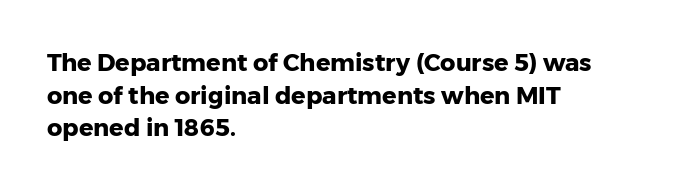
{"italic": "no", "bold": "yes", "underline": "no", "align": "left", "line_spacing": "normal", "line_spacing_ratio": 1.36, "letter_spacing": "normal", "letter_spacing_em": 0.0, "glyph_px": 24}
